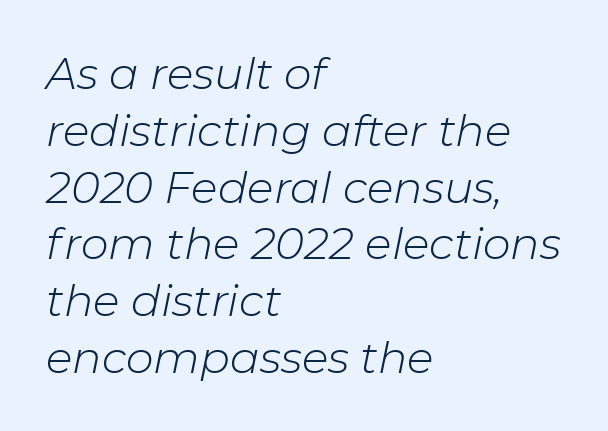
Q: Is the text bold? A: No.
Q: Is the text italic (slanted)? A: Yes, it leans right by about 11 degrees.
Q: Is the text underlined? A: No.
Q: How is the paragraph aligned? A: Left-aligned.
Q: Is the spacing between letters normal or unusually wide? A: Normal.
Q: Is the spacing between lines tight, normal or loose? A: Normal.
Q: Width (condensed, normal, or wide)? A: Normal.
Q: Stroke contrast? A: Low.
Q: x-height? A: Medium.
Q: Monospaced? A: No.
